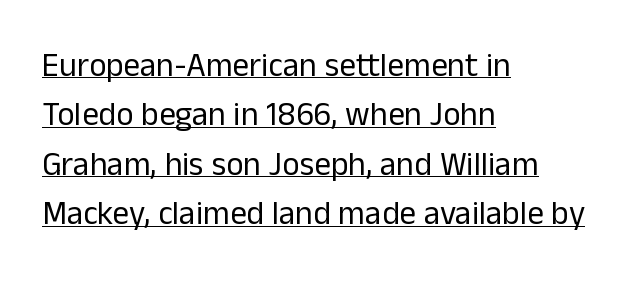
Q: Is the text bold? A: No.
Q: Is the text italic (slanted)? A: No, it is upright.
Q: Is the typeface a serif or a sans-serif typeface? A: Sans-serif.
Q: Is the text underlined? A: Yes.
Q: How is the paragraph aligned? A: Left-aligned.
Q: Is the spacing between letters normal or unusually wide? A: Normal.
Q: Is the spacing between lines tight, normal or loose? A: Normal.
Q: Width (condensed, normal, or wide)? A: Normal.
Q: Stroke contrast? A: Low.
Q: x-height? A: Medium.
Q: Monospaced? A: No.
